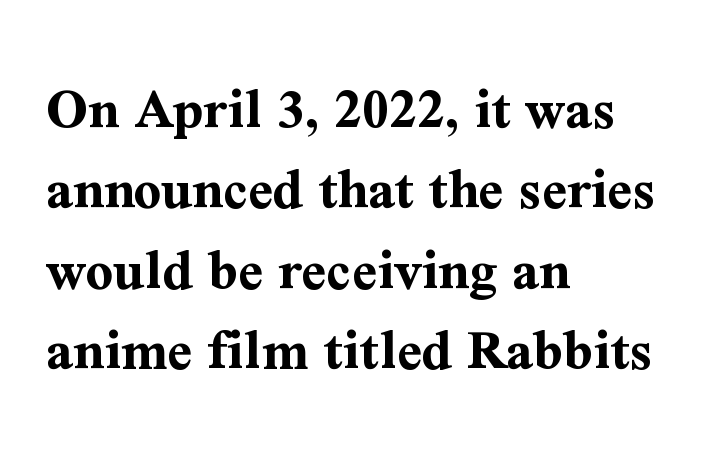
Each glyph is drawn with heavy, bold strokes. The vertical gap from one line to the next is medium. The text was rendered using a seriffed face with decorative stroke endings. These lines were composed using upright roman letters. Spacing verdict: proportional, widths tailored to each character. Does extra space separate the letters? No, they use regular spacing.
